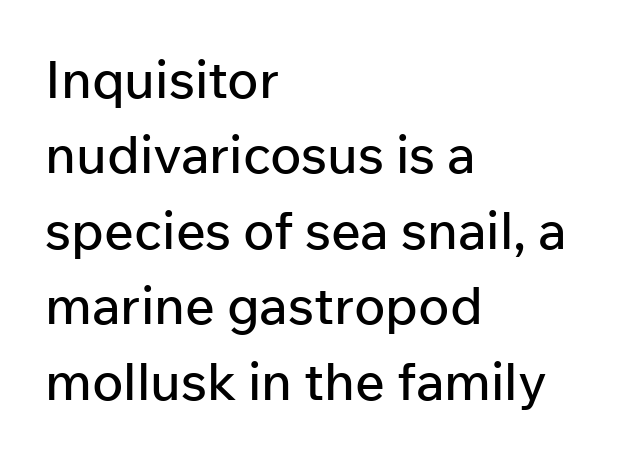
The image shows 52 px sans-serif type, upright; set left-aligned, normal line spacing (1.45x), normal letter spacing, not underlined; low stroke contrast and a medium x-height.
